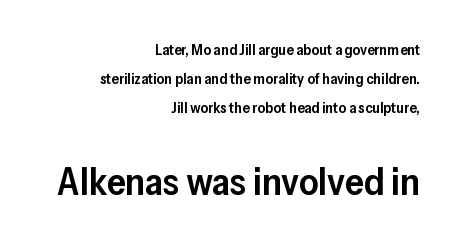
{"serif": "no", "italic": "no", "bold": "semi", "weight": "semibold", "width": "normal", "stroke_contrast": "low", "x_height": "medium", "monospaced": "no", "underline": "no", "align": "right", "line_spacing": "loose", "line_spacing_ratio": 1.94, "letter_spacing": "normal", "letter_spacing_em": 0.0, "larger_block": "second", "size_ratio": 2.53, "glyph_px": 38}
